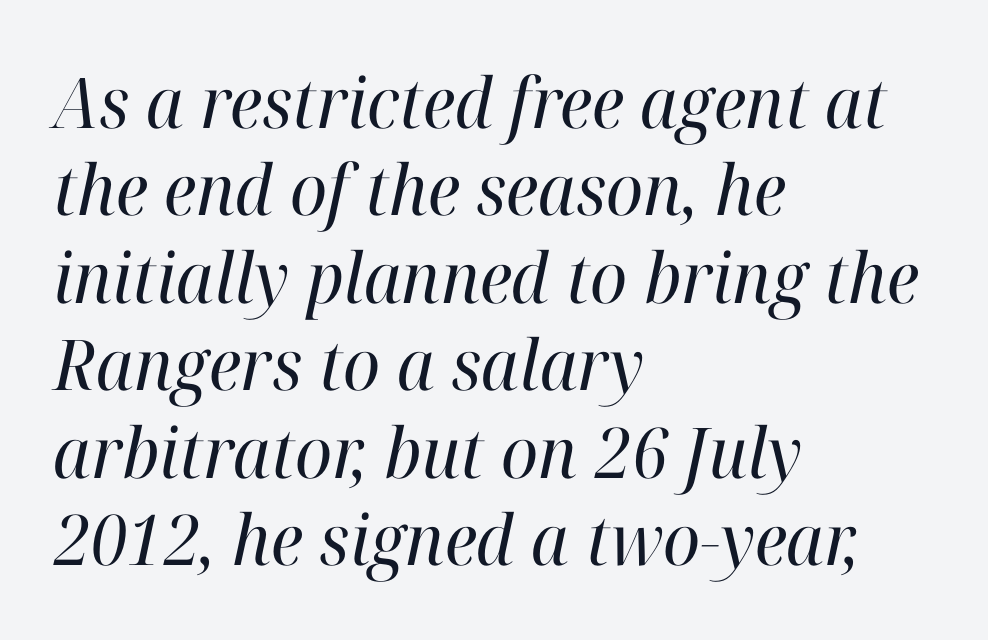
{"serif": "yes", "italic": "yes", "lean": "right", "slant_degrees": 12, "bold": "no", "weight": "regular", "width": "normal", "stroke_contrast": "high", "x_height": "medium", "monospaced": "no", "underline": "no", "align": "left", "line_spacing": "normal", "line_spacing_ratio": 1.25, "letter_spacing": "normal", "letter_spacing_em": 0.0, "glyph_px": 70}
